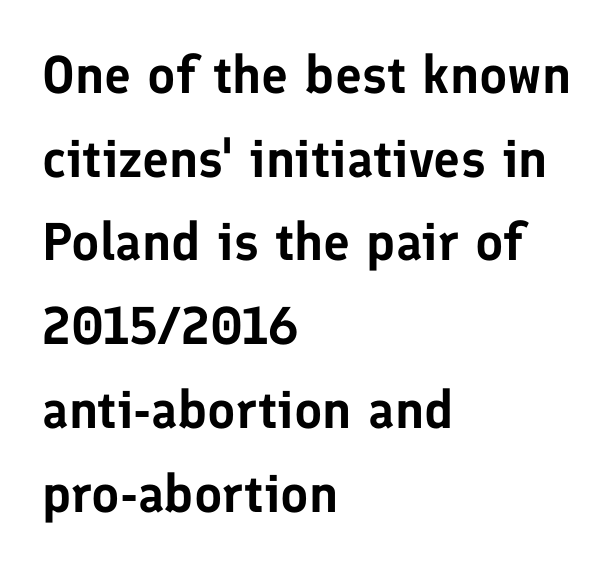
{"serif": "no", "italic": "no", "width": "normal", "stroke_contrast": "low", "x_height": "medium", "monospaced": "no", "underline": "no", "align": "left", "line_spacing": "normal", "line_spacing_ratio": 1.58, "letter_spacing": "normal", "letter_spacing_em": 0.0, "glyph_px": 53}
